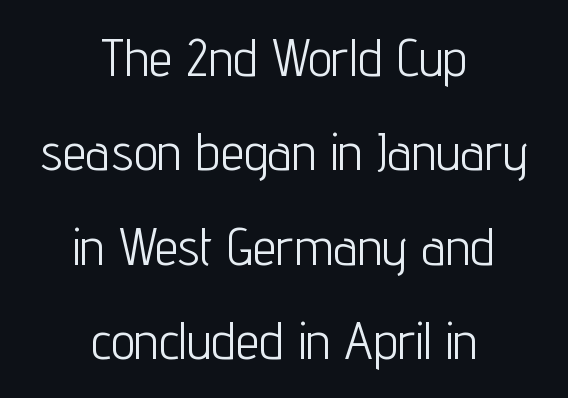
The image shows 53 px light, condensed sans-serif type, upright; set centered, line spacing 1.78x, normal letter spacing, not underlined; low stroke contrast and a medium x-height.
